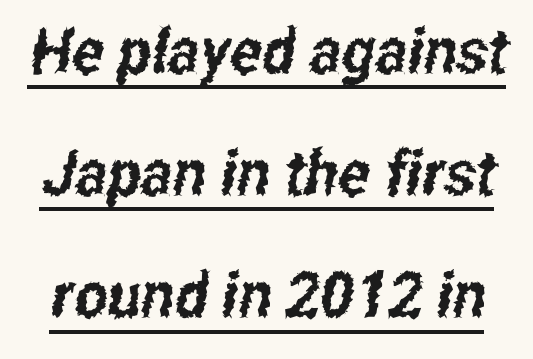
Q: Is the typeface a serif or a sans-serif typeface? A: Sans-serif.
Q: Is the text underlined? A: Yes.
Q: Is the spacing between letters normal or unusually wide? A: Normal.
Q: Is the spacing between lines tight, normal or loose? A: Loose.
Q: Width (condensed, normal, or wide)? A: Condensed.
Q: Stroke contrast? A: Low.
Q: x-height? A: Medium.
Q: Monospaced? A: No.
